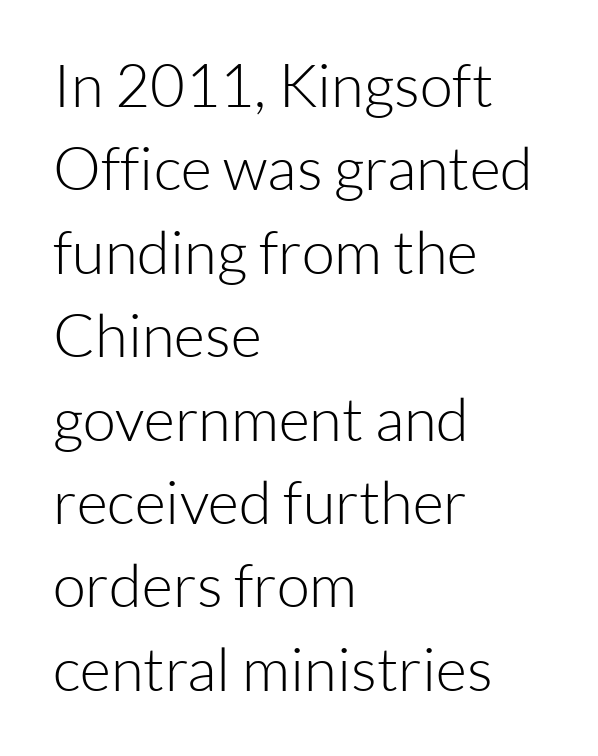
Q: Is the text bold? A: No.
Q: Is the text italic (slanted)? A: No, it is upright.
Q: Is the typeface a serif or a sans-serif typeface? A: Sans-serif.
Q: Is the text underlined? A: No.
Q: How is the paragraph aligned? A: Left-aligned.
Q: Is the spacing between letters normal or unusually wide? A: Normal.
Q: Is the spacing between lines tight, normal or loose? A: Normal.
Q: Width (condensed, normal, or wide)? A: Normal.
Q: Stroke contrast? A: Low.
Q: x-height? A: Medium.
Q: Monospaced? A: No.
